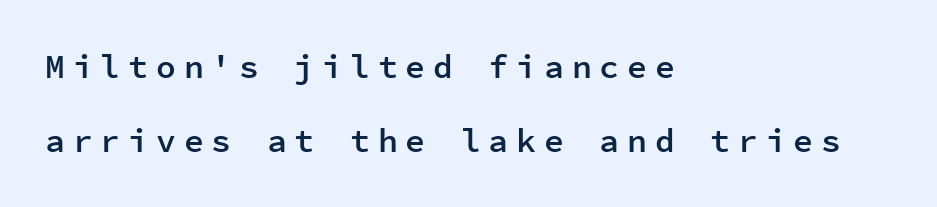
Q: Is the text bold? A: Semi-bold.
Q: Is the text italic (slanted)? A: No, it is upright.
Q: Is the typeface a serif or a sans-serif typeface? A: Sans-serif.
Q: Is the text underlined? A: No.
Q: How is the paragraph aligned? A: Left-aligned.
Q: Is the spacing between letters normal or unusually wide? A: Unusually wide.
Q: Is the spacing between lines tight, normal or loose? A: Loose.
Q: Width (condensed, normal, or wide)? A: Normal.
Q: Stroke contrast? A: Low.
Q: x-height? A: Medium.
Q: Monospaced? A: Yes.
